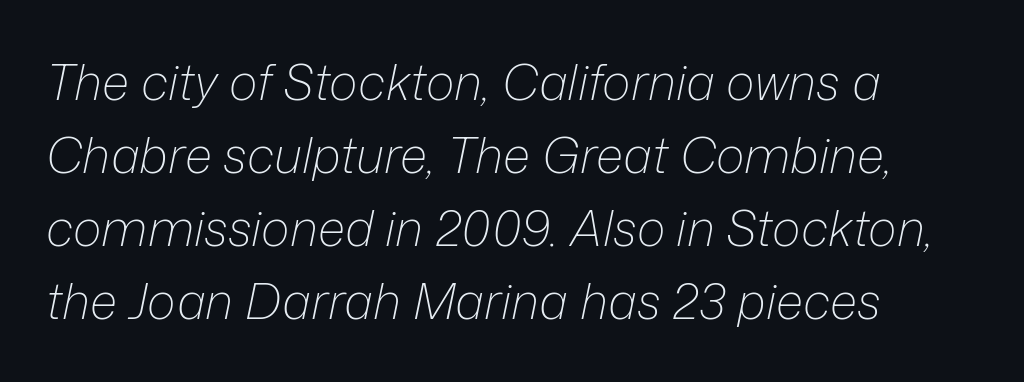
The letters are slanted; this is an italic face. Decoration check: the copy has no underline. This sample is left-justified, so line endings fall wherever the words run out. The gaps between neighbouring characters are ordinary and unremarkable. Stems here are at most as thick as an everyday book face. Students, observe: this is what conventionally led text looks like.
